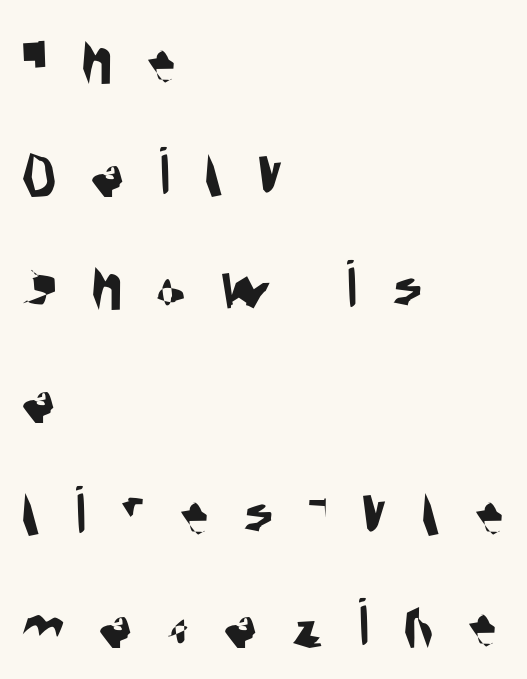
{"serif": "no", "width": "condensed", "stroke_contrast": "medium", "x_height": "large", "monospaced": "no", "underline": "no", "align": "left", "line_spacing": "normal", "line_spacing_ratio": 1.59, "letter_spacing": "wide", "letter_spacing_em": 0.47, "glyph_px": 71}
